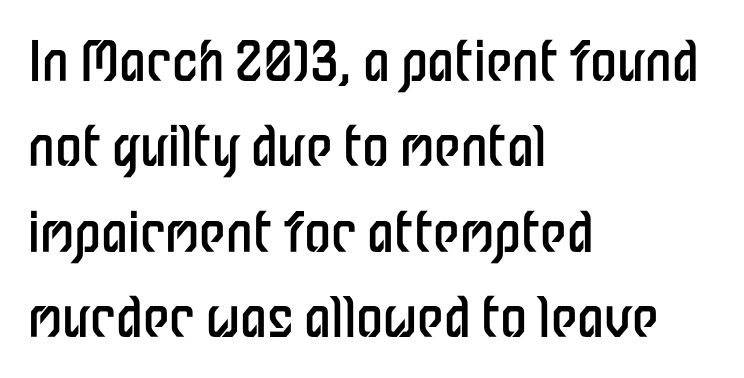
{"serif": "no", "italic": "no", "bold": "no", "weight": "regular", "width": "condensed", "stroke_contrast": "low", "x_height": "medium", "monospaced": "no", "underline": "no", "align": "left", "line_spacing": "normal", "line_spacing_ratio": 1.58, "letter_spacing": "normal", "letter_spacing_em": 0.0, "glyph_px": 54}
